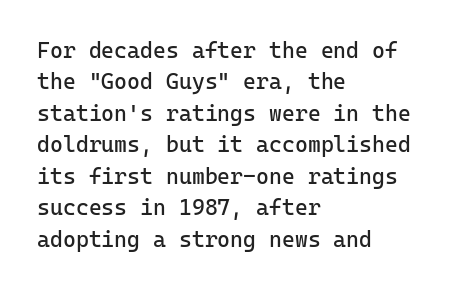
The image shows 22 px text type, upright; set left-aligned, normal line spacing (1.43x), normal letter spacing, not underlined.
